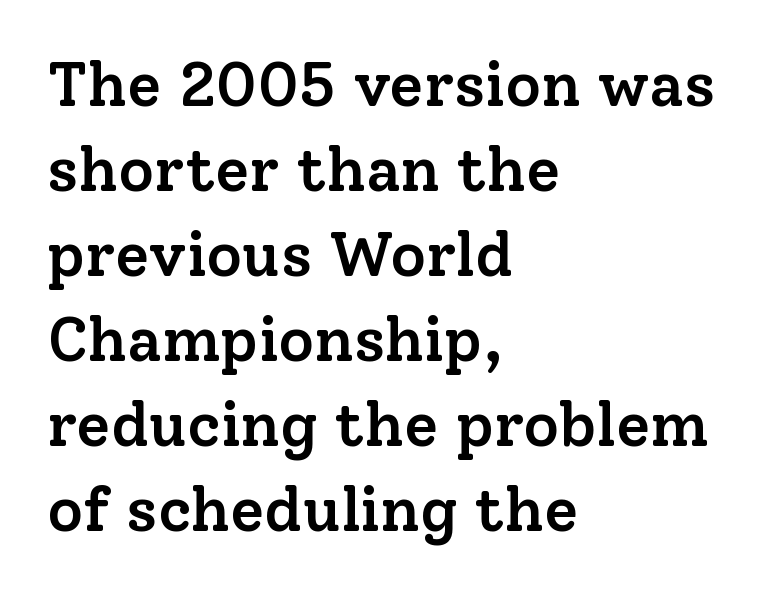
Q: Is the text bold? A: Semi-bold.
Q: Is the text italic (slanted)? A: No, it is upright.
Q: Is the typeface a serif or a sans-serif typeface? A: Serif.
Q: Is the text underlined? A: No.
Q: How is the paragraph aligned? A: Left-aligned.
Q: Is the spacing between letters normal or unusually wide? A: Normal.
Q: Is the spacing between lines tight, normal or loose? A: Normal.
Q: Width (condensed, normal, or wide)? A: Normal.
Q: Stroke contrast? A: Low.
Q: x-height? A: Medium.
Q: Monospaced? A: No.
